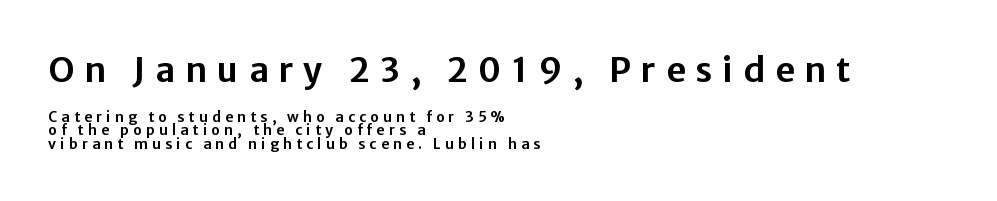
The leading is snug, giving the passage a crowded texture. The lines are quadded left. Does the bottom block carry the larger type? No, the top block does. Here the designer chose a conventional face with non-uniform glyph widths. Observe the absence of serifs on each vertical stroke in this sample. Here the glyphs are tracked loosely, breaking word shapes into spaced letters.
